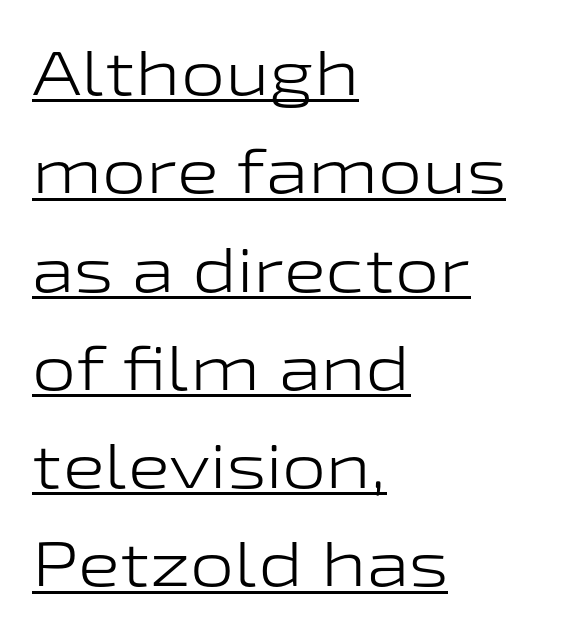
{"serif": "no", "italic": "no", "bold": "no", "weight": "light", "width": "wide", "stroke_contrast": "low", "x_height": "medium", "monospaced": "no", "underline": "yes", "align": "left", "line_spacing": "normal", "line_spacing_ratio": 1.56, "letter_spacing": "normal", "letter_spacing_em": 0.0, "glyph_px": 63}
